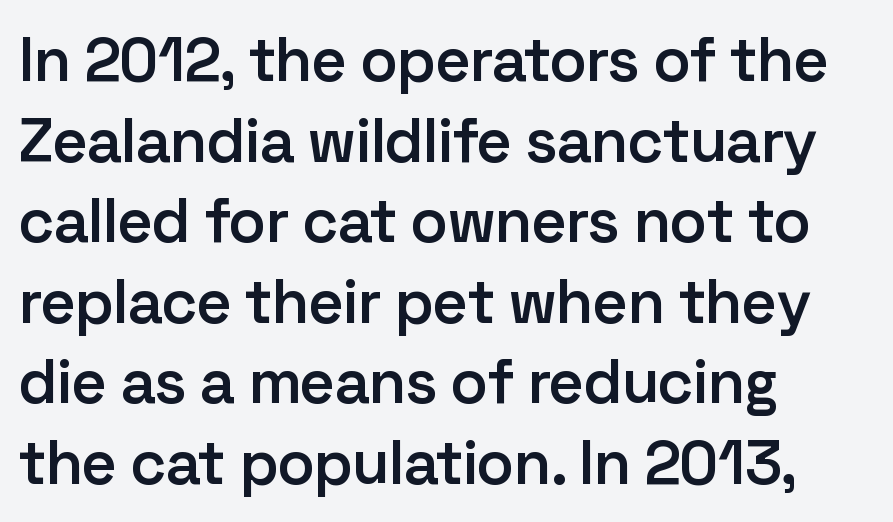
Q: Is the text bold? A: Semi-bold.
Q: Is the text italic (slanted)? A: No, it is upright.
Q: Is the typeface a serif or a sans-serif typeface? A: Sans-serif.
Q: Is the text underlined? A: No.
Q: How is the paragraph aligned? A: Left-aligned.
Q: Is the spacing between letters normal or unusually wide? A: Normal.
Q: Is the spacing between lines tight, normal or loose? A: Normal.
Q: Width (condensed, normal, or wide)? A: Normal.
Q: Stroke contrast? A: Low.
Q: x-height? A: Medium.
Q: Monospaced? A: No.
